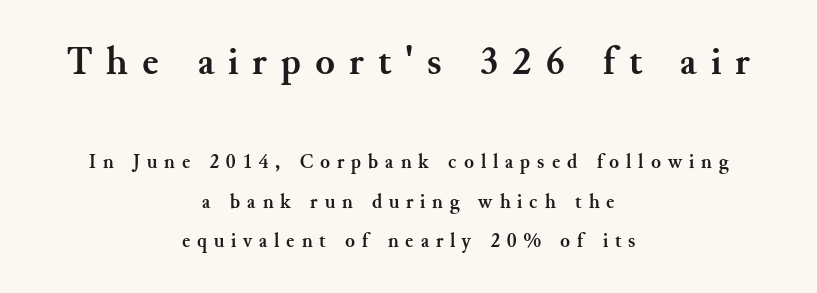
The image shows 40 px semibold serif type, upright; set centered, loose line spacing (1.96x), unusually wide letter spacing (+0.35 em), not underlined; the first (top) block is 2.0x larger; medium stroke contrast and a small x-height.
